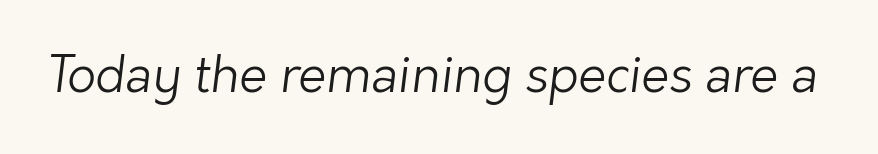
{"serif": "no", "bold": "no", "weight": "light", "width": "normal", "stroke_contrast": "low", "x_height": "medium", "monospaced": "no", "underline": "no", "letter_spacing": "normal", "letter_spacing_em": 0.0, "glyph_px": 50}
